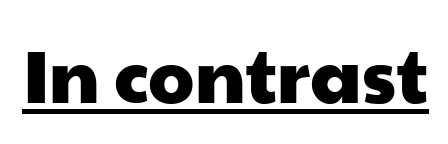
Q: Is the typeface a serif or a sans-serif typeface? A: Sans-serif.
Q: Is the text underlined? A: Yes.
Q: Is the spacing between letters normal or unusually wide? A: Normal.
Q: Width (condensed, normal, or wide)? A: Wide.
Q: Stroke contrast? A: Low.
Q: x-height? A: Medium.
Q: Monospaced? A: No.
